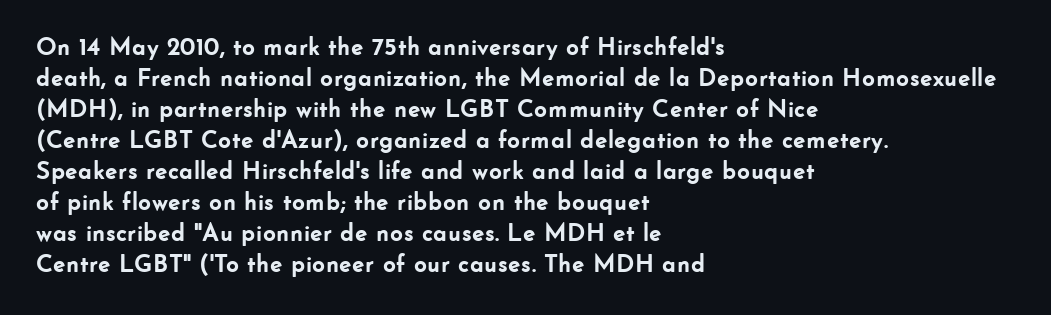
{"italic": "no", "bold": "yes", "underline": "no", "align": "left", "line_spacing_ratio": 1.24, "letter_spacing": "normal", "letter_spacing_em": 0.0, "glyph_px": 25}
